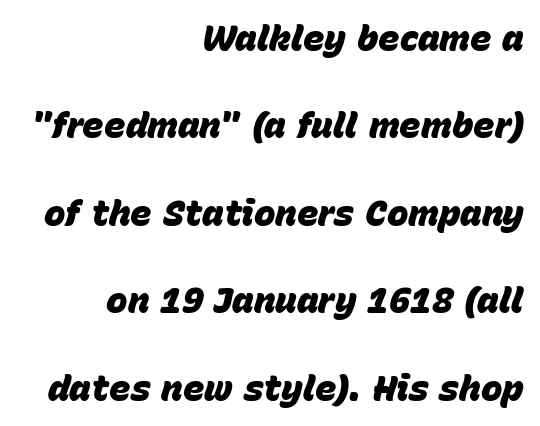
Q: Is the text bold? A: Yes.
Q: Is the text italic (slanted)? A: Yes, it leans right by about 15 degrees.
Q: Is the text underlined? A: No.
Q: How is the paragraph aligned? A: Right-aligned.
Q: Is the spacing between letters normal or unusually wide? A: Normal.
Q: Is the spacing between lines tight, normal or loose? A: Loose.
Q: Width (condensed, normal, or wide)? A: Normal.
Q: Stroke contrast? A: Low.
Q: x-height? A: Large.
Q: Monospaced? A: No.
